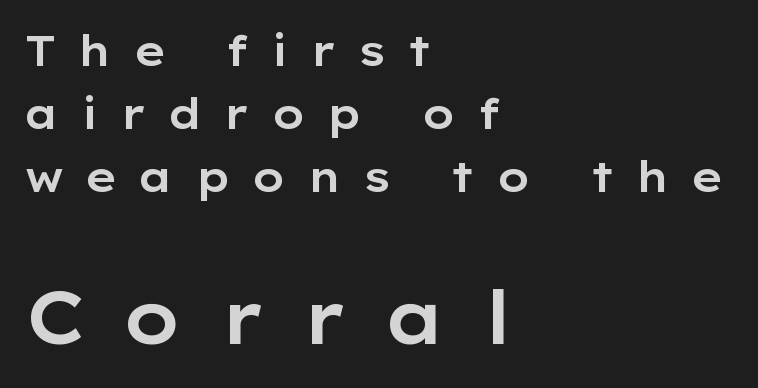
{"serif": "no", "italic": "no", "width": "wide", "stroke_contrast": "low", "x_height": "medium", "monospaced": "no", "underline": "no", "align": "left", "line_spacing": "normal", "line_spacing_ratio": 1.5, "letter_spacing": "wide", "letter_spacing_em": 0.49, "larger_block": "second", "size_ratio": 1.74, "glyph_px": 73}
